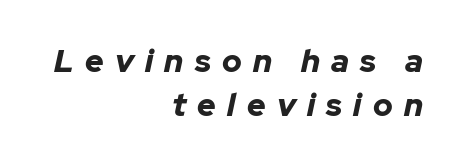
{"italic": "yes", "lean": "right", "slant_degrees": 12, "bold": "yes", "weight": "bold", "width": "normal", "stroke_contrast": "low", "x_height": "medium", "monospaced": "no", "underline": "no", "align": "right", "line_spacing": "normal", "line_spacing_ratio": 1.38, "letter_spacing": "wide", "letter_spacing_em": 0.35, "glyph_px": 32}
